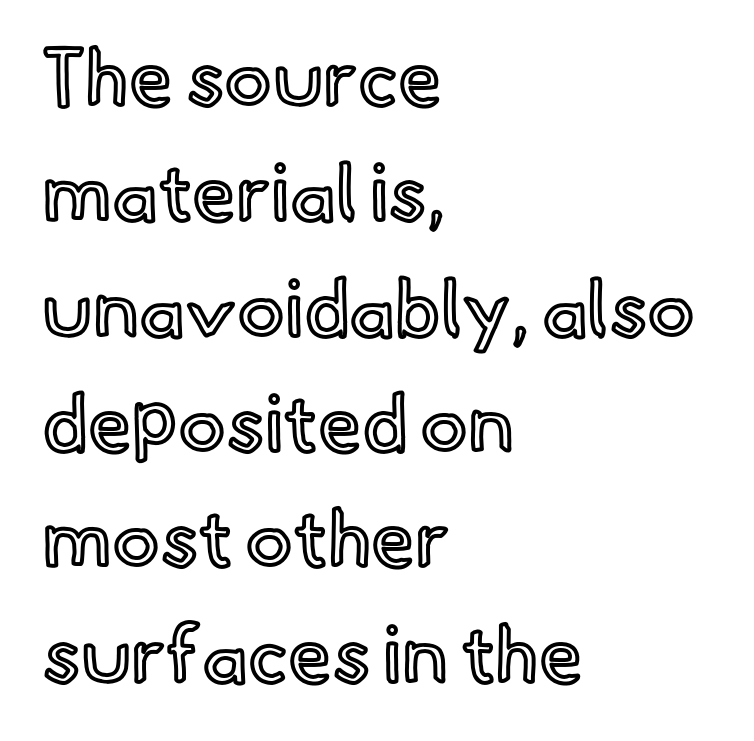
Leading matches the norm, producing a regular column. The ragged edge is on the right, which tells us the setting is flush left. Underline: absent. Is this a fixed-width face? No — the glyphs have proportional, varying widths. The type is set solid horizontally, with unmodified tracking.
